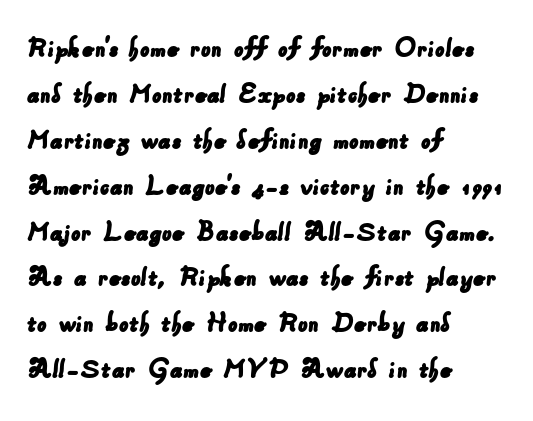
Q: Is the typeface a serif or a sans-serif typeface? A: Sans-serif.
Q: Is the text underlined? A: No.
Q: How is the paragraph aligned? A: Left-aligned.
Q: Is the spacing between letters normal or unusually wide? A: Normal.
Q: Is the spacing between lines tight, normal or loose? A: Normal.
Q: Width (condensed, normal, or wide)? A: Normal.
Q: Stroke contrast? A: Low.
Q: x-height? A: Small.
Q: Monospaced? A: No.
